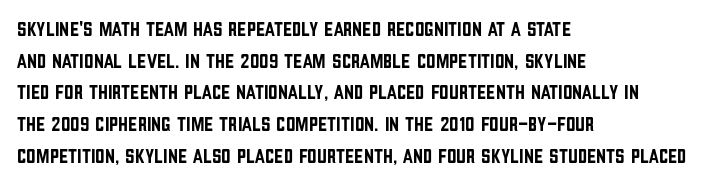
{"italic": "no", "underline": "no", "align": "left", "line_spacing": "normal", "line_spacing_ratio": 1.51, "letter_spacing": "normal", "letter_spacing_em": 0.0, "glyph_px": 21}
